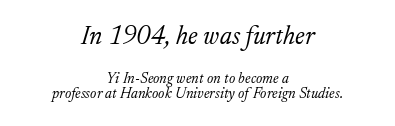
{"italic": "yes", "lean": "right", "slant_degrees": 17, "bold": "no", "underline": "no", "align": "center", "line_spacing": "tight", "line_spacing_ratio": 1.0, "letter_spacing": "normal", "letter_spacing_em": 0.0, "larger_block": "first", "size_ratio": 1.73, "glyph_px": 26}
